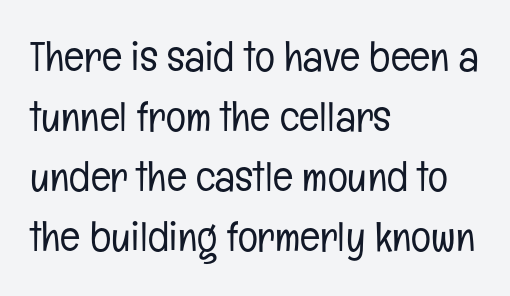
Check under the words: just untouched page. Whoever set this chose a conventional vertical rhythm. You could call the tracking neutral — neither tight nor loose. Visually the block forms a straight wall on the left and a jagged coastline on the right. The lettering holds an erect, upright posture throughout. Think of a printed novel: that variable character pitch is what you see here.
